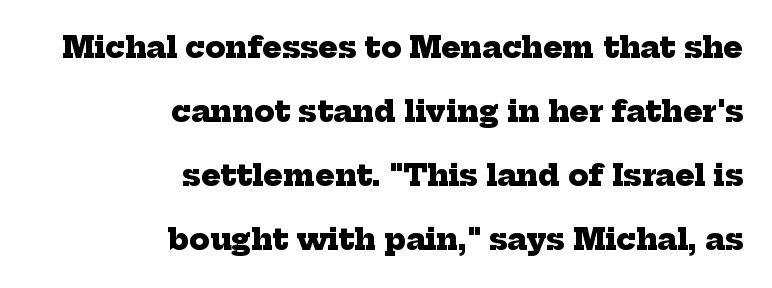
Proportional: the letters do not fall into vertical columns. Students, note that the glyphs here touch the page at normal intervals. Line endings align vertically; line beginnings do not. Baseline-to-baseline distance is far greater than the letter height. Has an underline been added? It has not.
